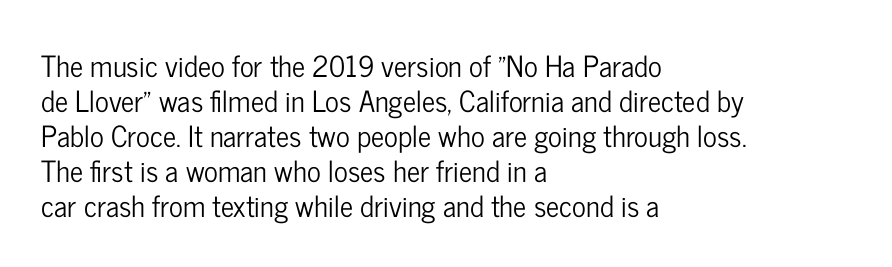
The image shows 29 px condensed sans-serif type, upright; set left-aligned, line spacing 1.21x, normal letter spacing, not underlined; low stroke contrast and a medium x-height.
